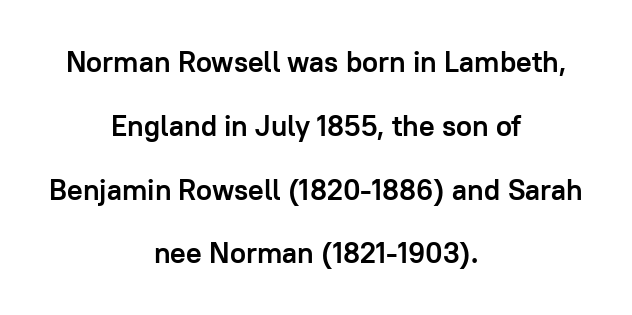
The image shows 29 px semibold sans-serif type, upright; set centered, loose line spacing (2.2x), normal letter spacing, not underlined; low stroke contrast and a medium x-height.
